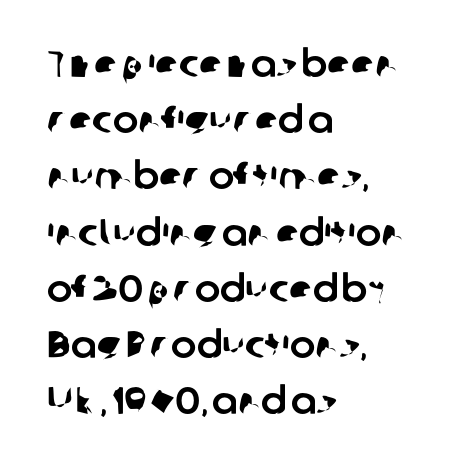
These lines are set flush left with a ragged right edge. Characters follow at the spacing the type designer built in. Vertically, the passage feels balanced, rows spaced as you'd expect. Just letters on the line, the space beneath them empty.
